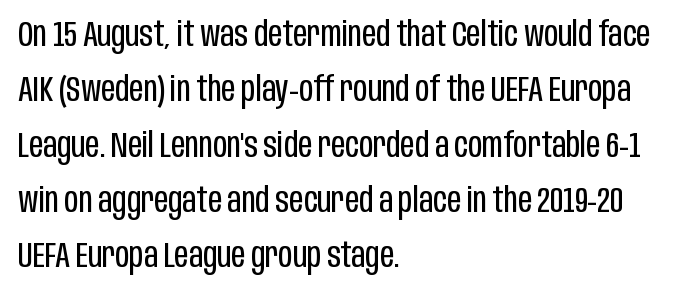
{"serif": "no", "italic": "no", "bold": "no", "weight": "regular", "width": "condensed", "stroke_contrast": "low", "x_height": "large", "monospaced": "no", "underline": "no", "align": "left", "line_spacing": "normal", "line_spacing_ratio": 1.58, "letter_spacing": "normal", "letter_spacing_em": 0.0, "glyph_px": 35}
